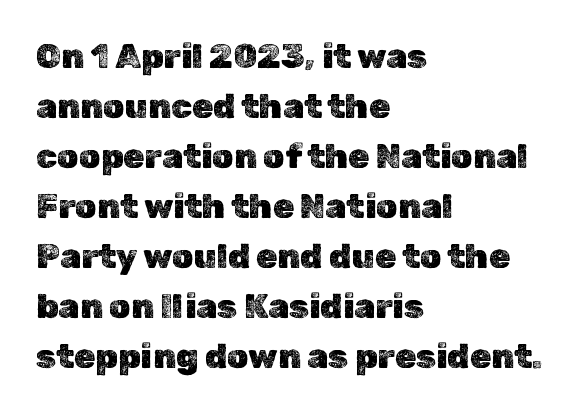
How are the letters spaced? Ordinarily, with no added tracking. Summary of vertical rhythm: regular, with standard interline spacing. The passage shown is typed in a proportional face where columns would drift. A roman cut, with each character standing at attention. Letters rest on an invisible, unmarked baseline. All the whitespace from short lines collects on the right.
